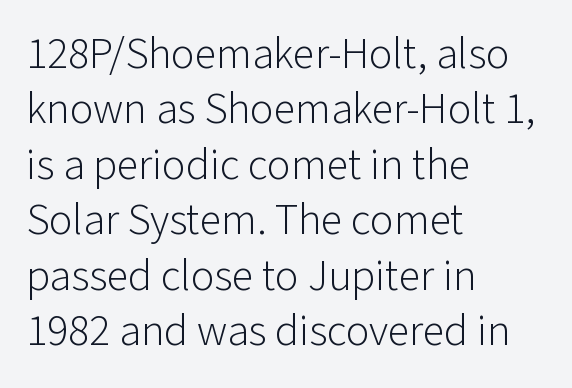
Q: Is the text bold? A: No.
Q: Is the text italic (slanted)? A: No, it is upright.
Q: Is the typeface a serif or a sans-serif typeface? A: Sans-serif.
Q: Is the text underlined? A: No.
Q: How is the paragraph aligned? A: Left-aligned.
Q: Is the spacing between letters normal or unusually wide? A: Normal.
Q: Is the spacing between lines tight, normal or loose? A: Normal.
Q: Width (condensed, normal, or wide)? A: Normal.
Q: Stroke contrast? A: Low.
Q: x-height? A: Medium.
Q: Monospaced? A: No.
